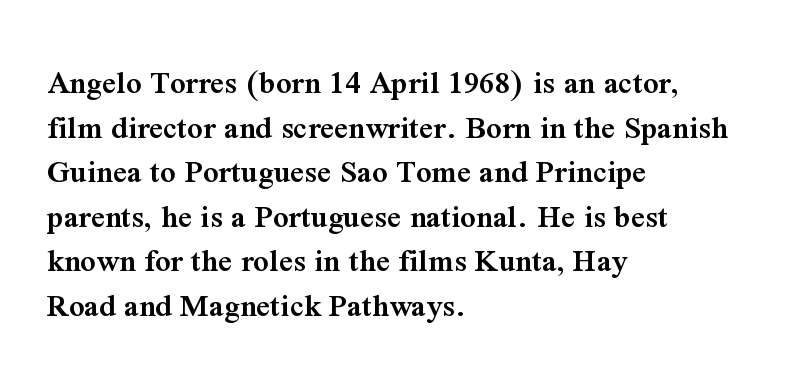
A typesetter would call this zero additional tracking. Do the characters align in a grid? No, the font is proportional. Emphasis by weight is partial: semibold. Does the copy run flush right? No — it runs flush left. Quick note: interline space is typical. You can tell it's not italic because the verticals are truly vertical.
